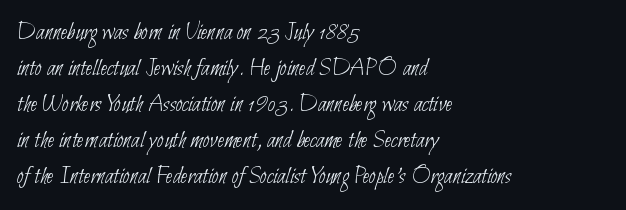
{"bold": "no", "underline": "no", "align": "left", "line_spacing": "normal", "line_spacing_ratio": 1.44, "letter_spacing": "normal", "letter_spacing_em": 0.0, "glyph_px": 25}
